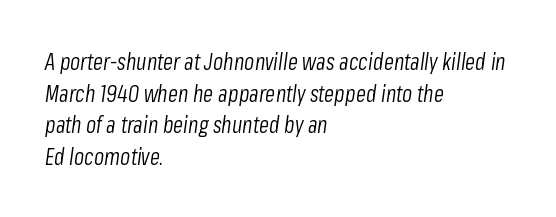
{"italic": "yes", "lean": "right", "slant_degrees": 8, "bold": "no", "underline": "no", "align": "left", "line_spacing": "normal", "line_spacing_ratio": 1.37, "letter_spacing": "normal", "letter_spacing_em": 0.0, "glyph_px": 23}
